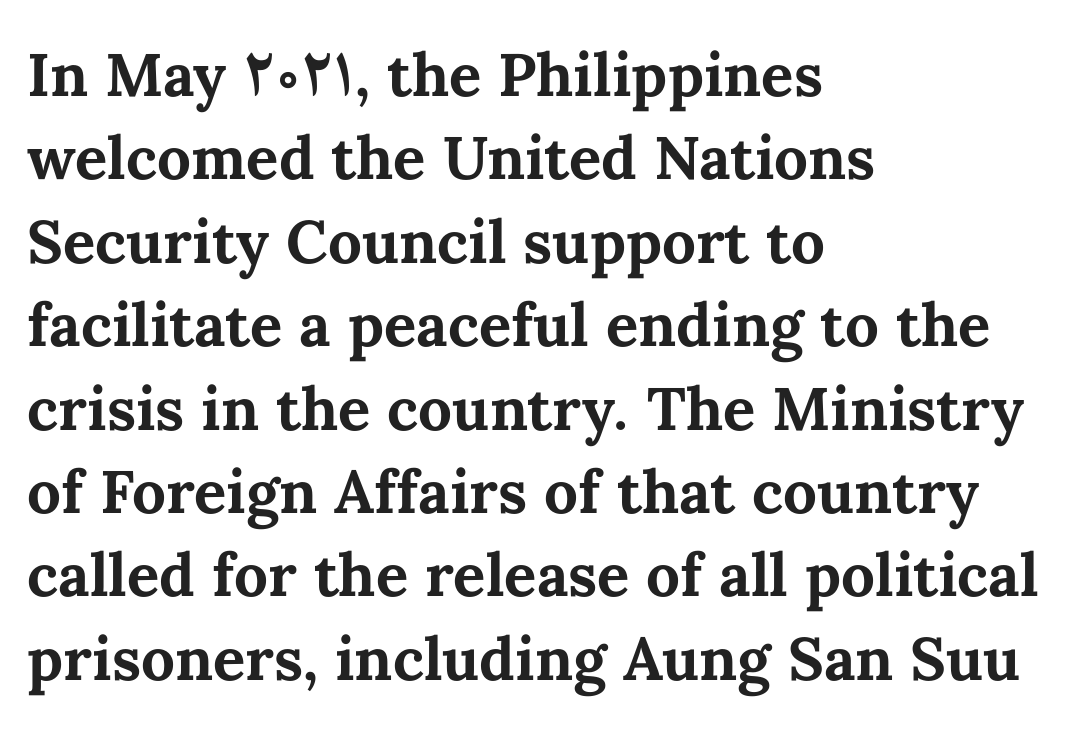
{"italic": "no", "bold": "yes", "weight": "bold", "width": "normal", "stroke_contrast": "medium", "x_height": "medium", "monospaced": "no", "underline": "no", "align": "left", "line_spacing": "normal", "line_spacing_ratio": 1.39, "letter_spacing": "normal", "letter_spacing_em": 0.0, "glyph_px": 60}
